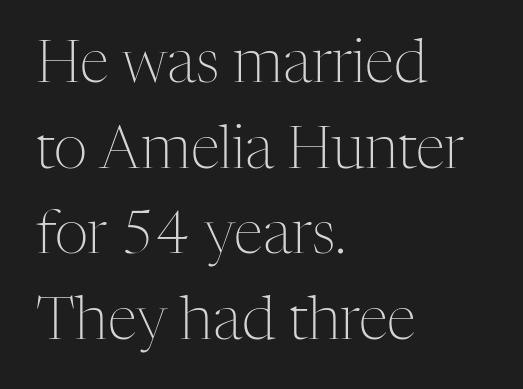
Q: Is the text bold? A: No.
Q: Is the text italic (slanted)? A: No, it is upright.
Q: Is the typeface a serif or a sans-serif typeface? A: Serif.
Q: Is the text underlined? A: No.
Q: How is the paragraph aligned? A: Left-aligned.
Q: Is the spacing between letters normal or unusually wide? A: Normal.
Q: Is the spacing between lines tight, normal or loose? A: Normal.
Q: Width (condensed, normal, or wide)? A: Normal.
Q: Stroke contrast? A: Medium.
Q: x-height? A: Medium.
Q: Monospaced? A: No.
